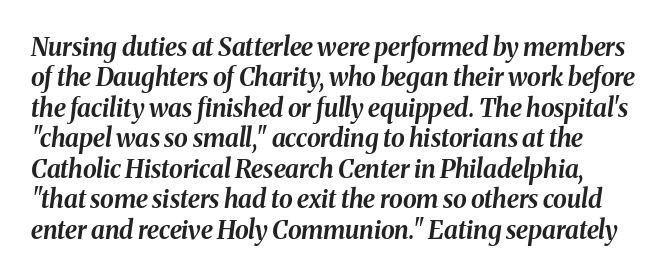
The image shows 25 px bold type, italic (leaning right); set line spacing 1.22x, normal letter spacing, not underlined.
